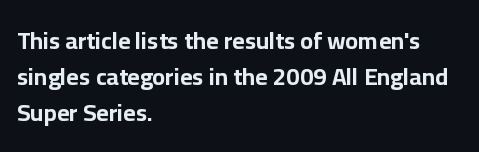
Q: Is the text bold? A: Yes.
Q: Is the text italic (slanted)? A: No, it is upright.
Q: Is the text underlined? A: No.
Q: How is the paragraph aligned? A: Left-aligned.
Q: Is the spacing between letters normal or unusually wide? A: Normal.
Q: Is the spacing between lines tight, normal or loose? A: Normal.
